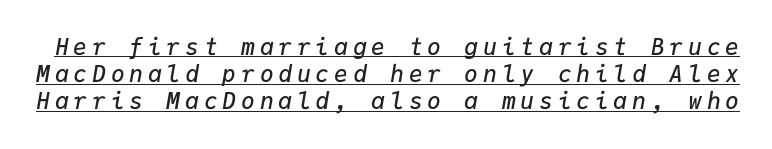
This is moderately heavy type, rendered in semibold. Quick note: italic. Quick note: underline on. The face used here is rendered with a markedly widened letterfit.
